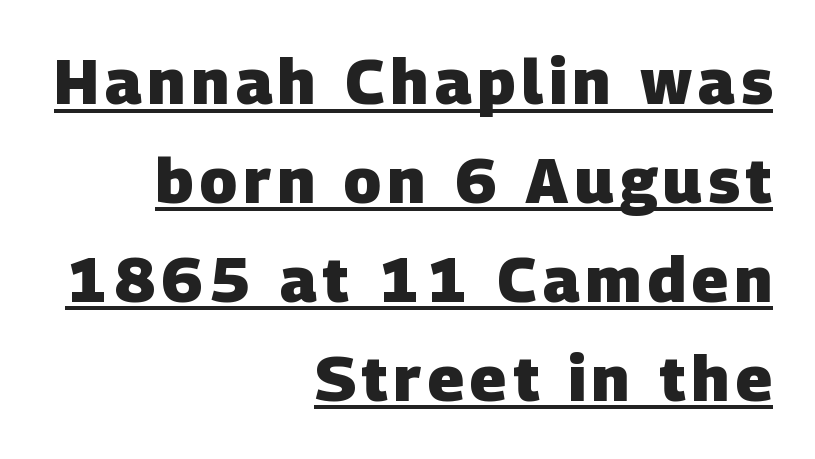
Q: Is the text bold? A: Yes.
Q: Is the typeface a serif or a sans-serif typeface? A: Sans-serif.
Q: Is the text underlined? A: Yes.
Q: How is the paragraph aligned? A: Right-aligned.
Q: Is the spacing between lines tight, normal or loose? A: Normal.
Q: Width (condensed, normal, or wide)? A: Normal.
Q: Stroke contrast? A: Low.
Q: x-height? A: Large.
Q: Monospaced? A: No.
